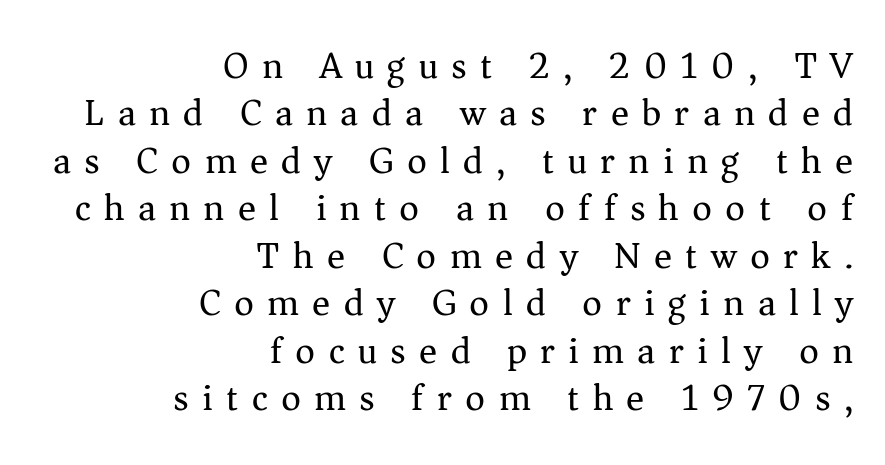
{"serif": "yes", "italic": "no", "bold": "no", "weight": "regular", "width": "normal", "stroke_contrast": "medium", "x_height": "medium", "monospaced": "no", "underline": "no", "align": "right", "line_spacing": "normal", "line_spacing_ratio": 1.25, "letter_spacing": "wide", "letter_spacing_em": 0.35, "glyph_px": 38}
